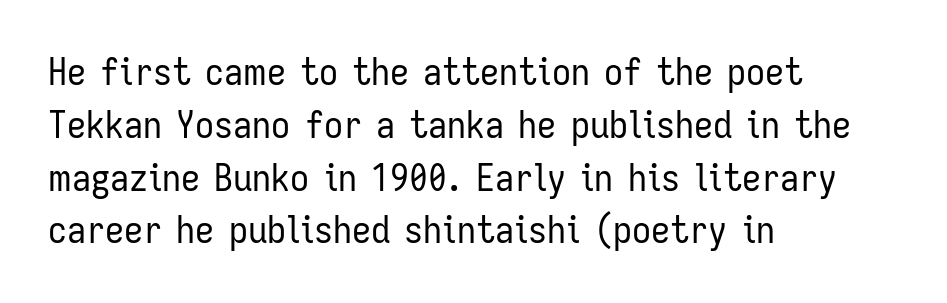
Q: Is the text bold? A: No.
Q: Is the text italic (slanted)? A: No, it is upright.
Q: Is the typeface a serif or a sans-serif typeface? A: Sans-serif.
Q: Is the text underlined? A: No.
Q: How is the paragraph aligned? A: Left-aligned.
Q: Is the spacing between letters normal or unusually wide? A: Normal.
Q: Is the spacing between lines tight, normal or loose? A: Normal.
Q: Width (condensed, normal, or wide)? A: Condensed.
Q: Stroke contrast? A: Low.
Q: x-height? A: Medium.
Q: Monospaced? A: No.
